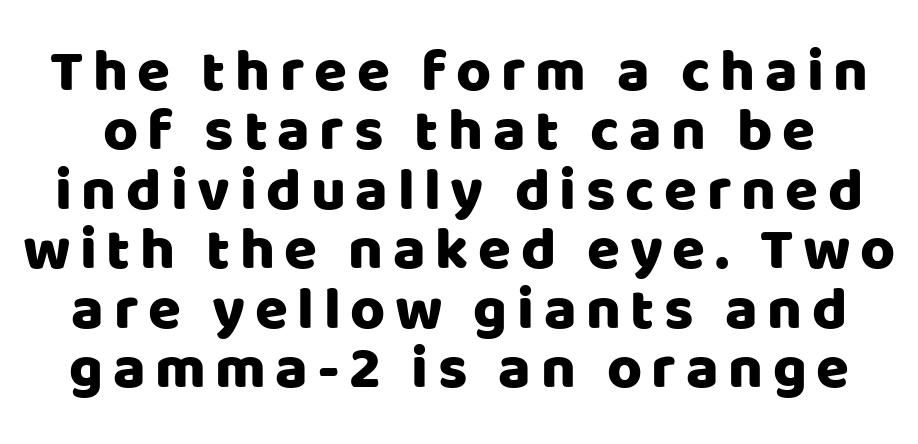
Each letter's strokes conclude bluntly, with no projecting serifs. Posture: vertical. Character widths vary here, with narrow letters taking less room than wide ones. The line-height multiplier appears low, near solid setting. Glance below the letters and you will spot only blank space.
